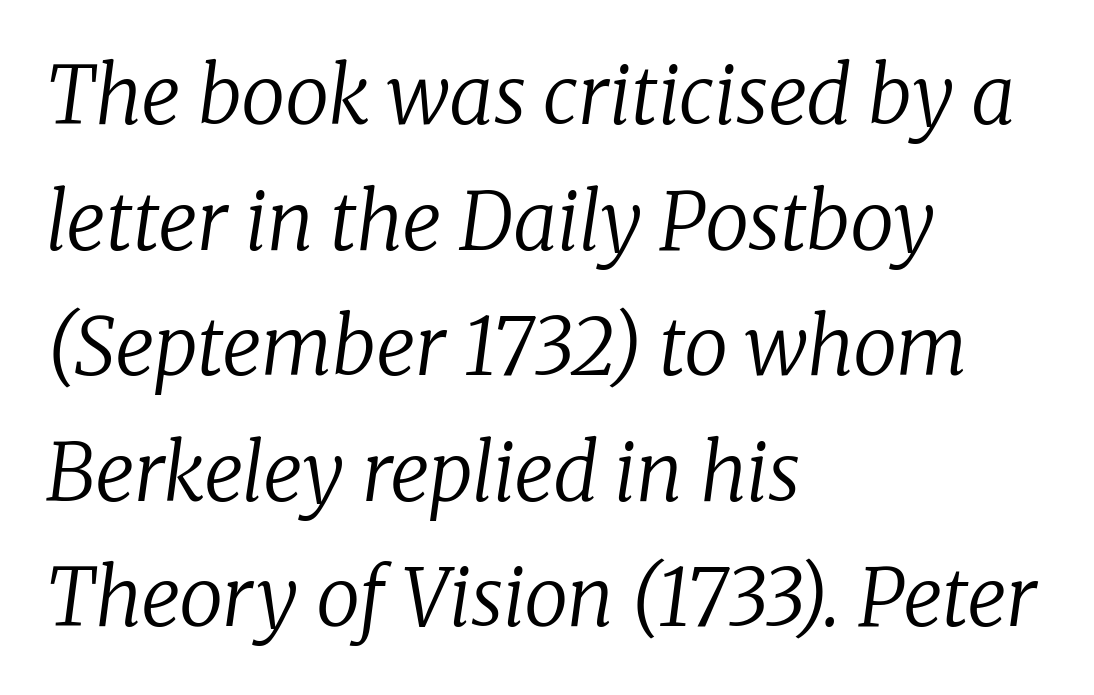
Q: Is the text bold? A: No.
Q: Is the text italic (slanted)? A: Yes, it leans right by about 8 degrees.
Q: Is the typeface a serif or a sans-serif typeface? A: Serif.
Q: Is the text underlined? A: No.
Q: How is the paragraph aligned? A: Left-aligned.
Q: Is the spacing between letters normal or unusually wide? A: Normal.
Q: Is the spacing between lines tight, normal or loose? A: Normal.
Q: Width (condensed, normal, or wide)? A: Normal.
Q: Stroke contrast? A: Low.
Q: x-height? A: Medium.
Q: Monospaced? A: No.
